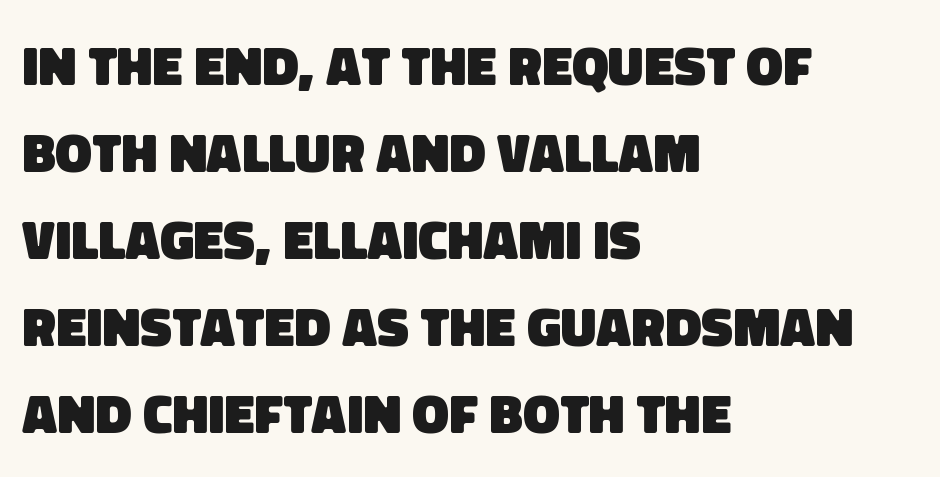
The image shows 55 px heavy sans-serif type; set left-aligned, normal line spacing (1.58x), normal letter spacing, not underlined; low stroke contrast and a large x-height.
